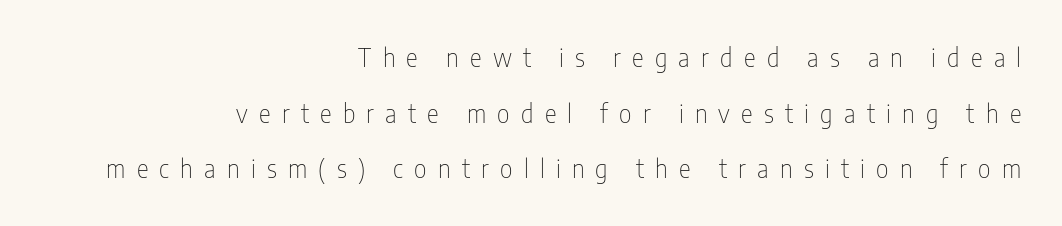
The image shows 25 px text type, upright; set right-aligned, loose line spacing (2.23x), unusually wide letter spacing (+0.45 em), not underlined.
